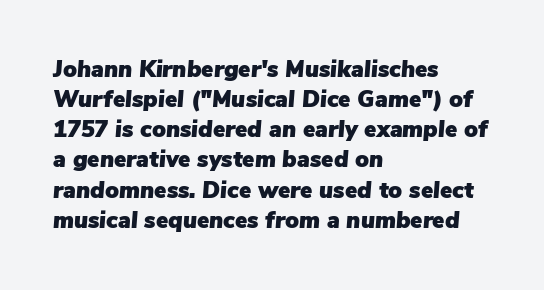
The image shows 23 px text type, italic (leaning right); set left-aligned, normal line spacing (1.31x), normal letter spacing, not underlined.
